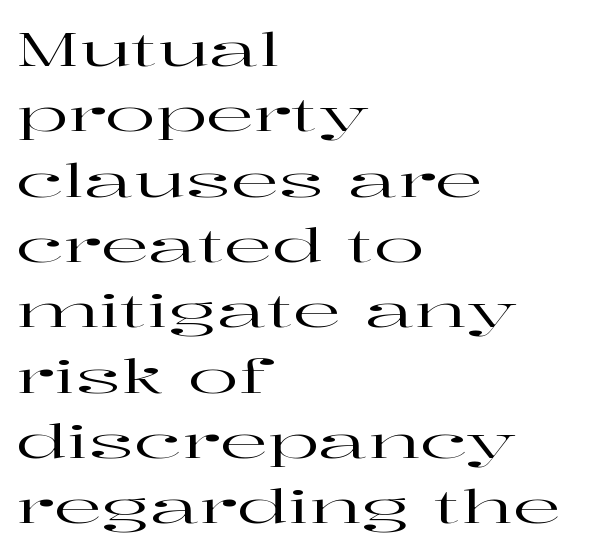
There is no visible air inserted between adjacent glyphs. The rows are spaced the way most documents space them. Little horizontal feet cap the strokes, marking this as serif type. The setting favours the left margin, as ordinary paragraphs usually do. Varying glyph widths throughout — classic text-font behaviour.
